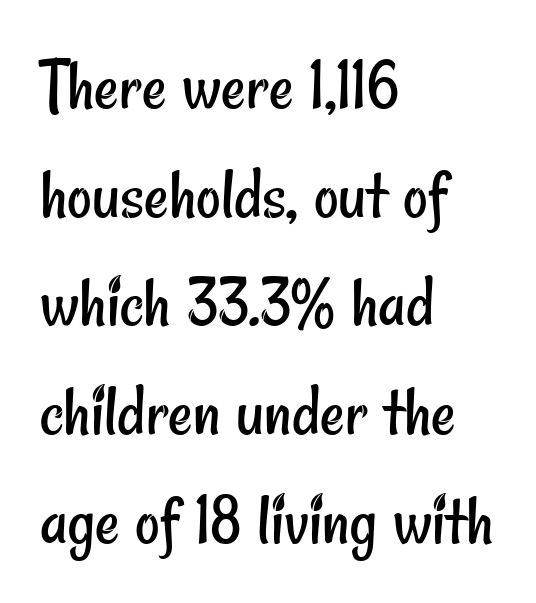
{"serif": "no", "bold": "no", "weight": "regular", "width": "condensed", "stroke_contrast": "low", "x_height": "small", "monospaced": "no", "underline": "no", "align": "left", "line_spacing": "normal", "line_spacing_ratio": 1.43, "letter_spacing": "normal", "letter_spacing_em": 0.0, "glyph_px": 76}
